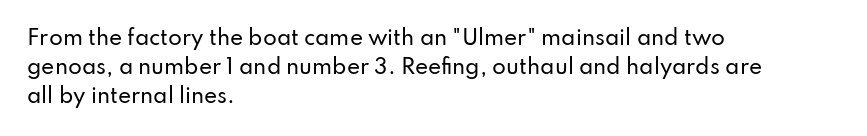
Default kerning and tracking; the words read as compact shapes. The type sits square on the baseline with zero lean. How would I describe the line gaps? Plain and ordinary. The zone under the glyphs is completely vacant. The lines are quadded left.
